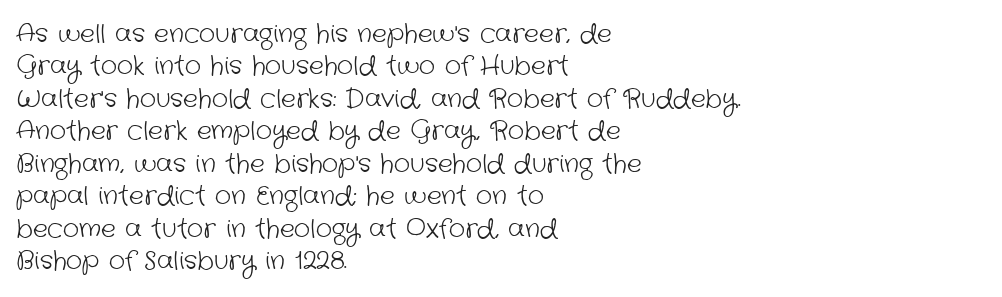
Q: Is the text bold? A: No.
Q: Is the text underlined? A: No.
Q: How is the paragraph aligned? A: Left-aligned.
Q: Is the spacing between letters normal or unusually wide? A: Normal.
Q: Is the spacing between lines tight, normal or loose? A: Normal.
